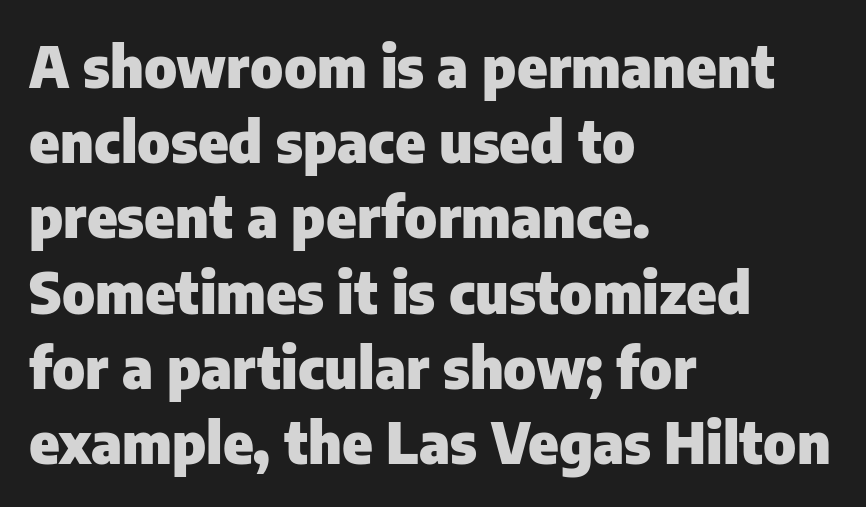
The image shows 57 px heavy sans-serif type, upright; set left-aligned, normal line spacing (1.32x), normal letter spacing, not underlined; low stroke contrast and a medium x-height.
